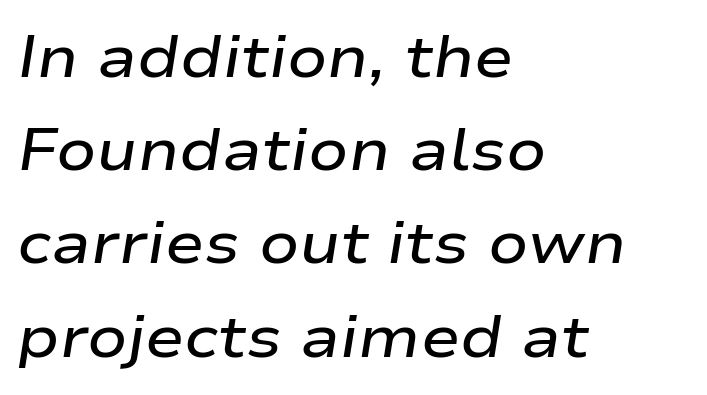
Q: Is the text bold? A: Semi-bold.
Q: Is the text italic (slanted)? A: Yes, it leans right by about 9 degrees.
Q: Is the text underlined? A: No.
Q: How is the paragraph aligned? A: Left-aligned.
Q: Is the spacing between letters normal or unusually wide? A: Normal.
Q: Is the spacing between lines tight, normal or loose? A: Normal.
Q: Width (condensed, normal, or wide)? A: Wide.
Q: Stroke contrast? A: Low.
Q: x-height? A: Medium.
Q: Monospaced? A: No.
